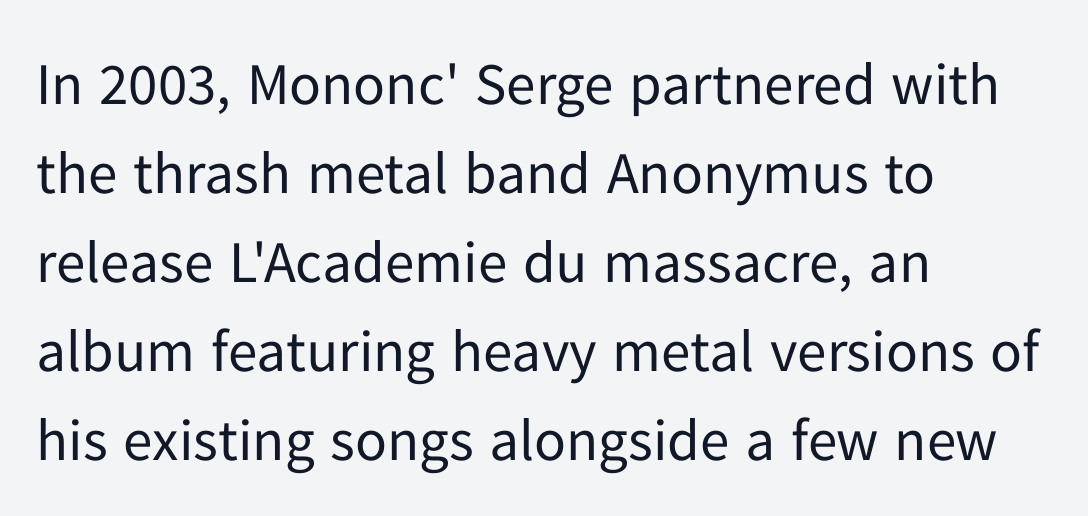
The image shows 59 px regular-weight sans-serif type, upright; set left-aligned, normal line spacing (1.51x), normal letter spacing, not underlined; low stroke contrast and a medium x-height.
